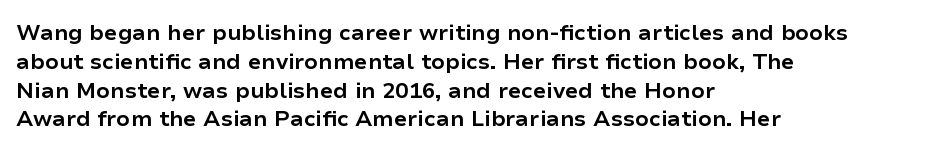
The image shows 22 px bold type, upright; set left-aligned, normal line spacing (1.31x), normal letter spacing, not underlined.
